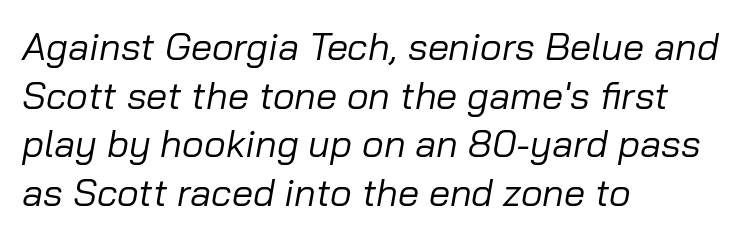
The image shows 38 px regular-weight type, italic (leaning right); set left-aligned, normal line spacing (1.28x), normal letter spacing, not underlined; low stroke contrast and a medium x-height.
